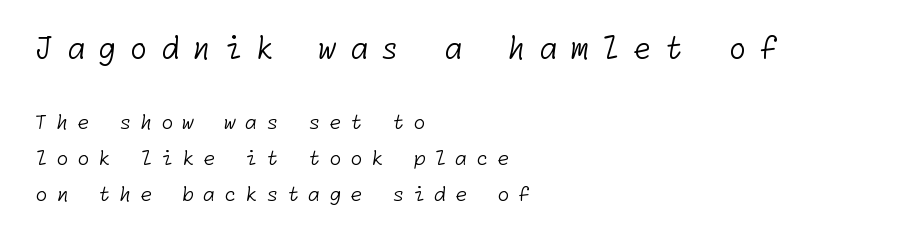
{"serif": "no", "bold": "no", "weight": "light", "width": "normal", "stroke_contrast": "low", "x_height": "medium", "underline": "no", "align": "left", "line_spacing_ratio": 1.8, "letter_spacing": "wide", "letter_spacing_em": 0.43, "larger_block": "first", "size_ratio": 1.5, "glyph_px": 30}
